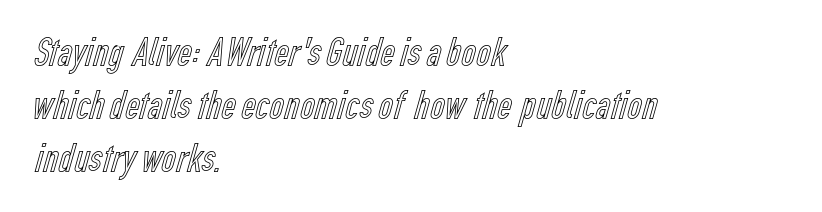
Line starts are locked; line ends wander. Here the designer chose a conventional face with non-uniform glyph widths. Glance below the letters and you will spot only blank space. Nobody touched the tracking dial on this one.
